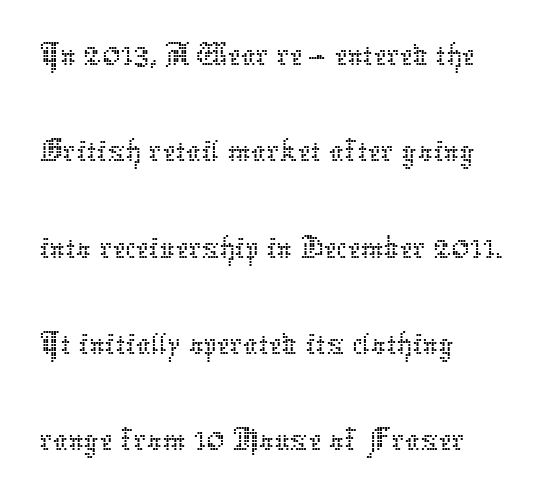
Q: Is the text bold? A: No.
Q: Is the text italic (slanted)? A: No, it is upright.
Q: Is the text underlined? A: No.
Q: How is the paragraph aligned? A: Left-aligned.
Q: Is the spacing between letters normal or unusually wide? A: Normal.
Q: Is the spacing between lines tight, normal or loose? A: Normal.
Q: Width (condensed, normal, or wide)? A: Normal.
Q: Stroke contrast? A: Low.
Q: x-height? A: Medium.
Q: Monospaced? A: No.
